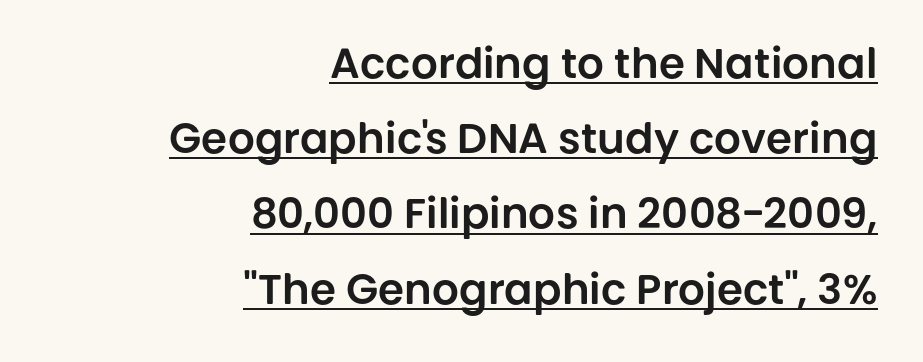
Serifs: no, the terminals of the letterforms are clean. It's the straight-up-and-down kind of type. Is there an underline? Yes — a line sits under the letters. Words appear dense and cohesive because spacing is normal. Think of a printed novel: that variable character pitch is what you see here. Visually the block forms a straight wall on the right and a jagged coastline on the left.
